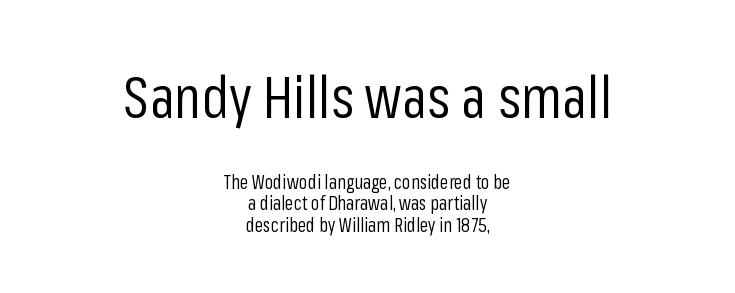
Q: Is the text bold? A: No.
Q: Is the text italic (slanted)? A: No, it is upright.
Q: Is the typeface a serif or a sans-serif typeface? A: Sans-serif.
Q: Is the text underlined? A: No.
Q: How is the paragraph aligned? A: Centered.
Q: Is the spacing between letters normal or unusually wide? A: Normal.
Q: Is the spacing between lines tight, normal or loose? A: Tight.
Q: Which block of text is set in a larger size, the first (top) or the second (bottom)? A: The first (top) one.
Q: Width (condensed, normal, or wide)? A: Condensed.
Q: Stroke contrast? A: Low.
Q: x-height? A: Medium.
Q: Monospaced? A: No.
